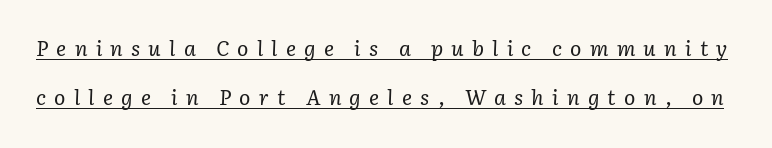
Q: Is the text bold? A: No.
Q: Is the text italic (slanted)? A: Yes, it leans right by about 3 degrees.
Q: Is the text underlined? A: Yes.
Q: Is the spacing between letters normal or unusually wide? A: Unusually wide.
Q: Is the spacing between lines tight, normal or loose? A: Loose.
